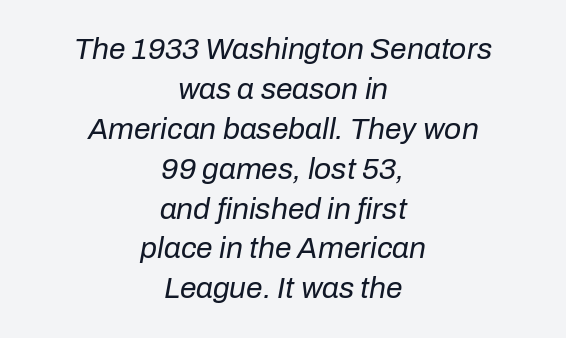
The image shows 30 px regular-weight type, italic (leaning right); set centered, normal line spacing (1.33x), normal letter spacing, not underlined; low stroke contrast and a medium x-height.
